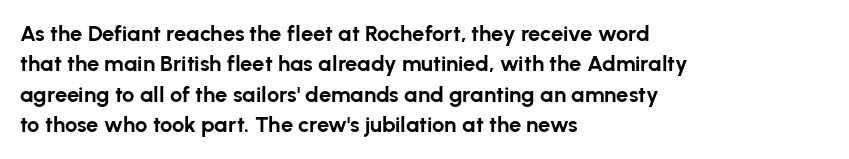
{"italic": "no", "bold": "yes", "underline": "no", "align": "left", "line_spacing": "normal", "line_spacing_ratio": 1.38, "letter_spacing": "normal", "letter_spacing_em": 0.0, "glyph_px": 22}
